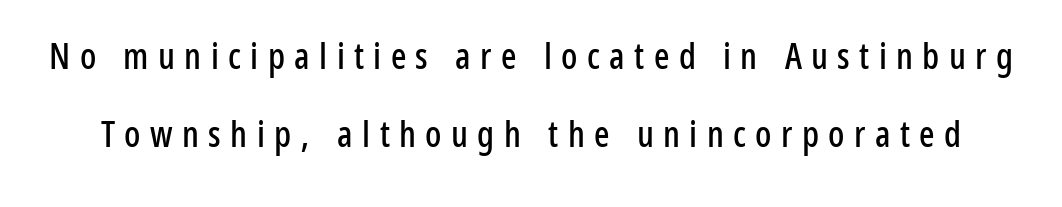
{"serif": "no", "italic": "no", "width": "condensed", "stroke_contrast": "low", "x_height": "medium", "monospaced": "no", "underline": "no", "line_spacing": "loose", "line_spacing_ratio": 2.18, "letter_spacing": "wide", "letter_spacing_em": 0.26, "glyph_px": 36}
